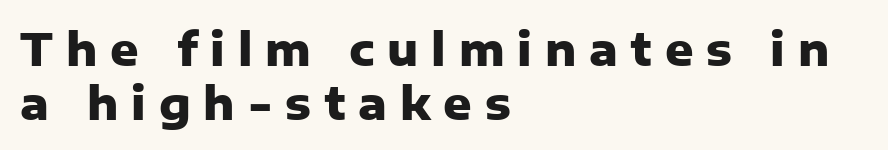
{"serif": "no", "italic": "no", "bold": "yes", "weight": "heavy", "width": "normal", "stroke_contrast": "low", "x_height": "medium", "monospaced": "no", "underline": "no", "align": "left", "line_spacing_ratio": 1.22, "letter_spacing": "wide", "letter_spacing_em": 0.29, "glyph_px": 44}
